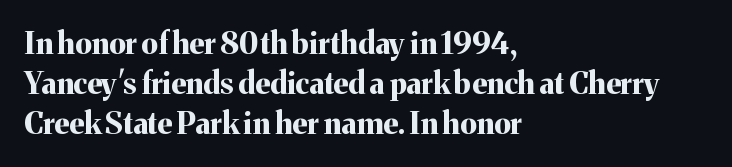
{"serif": "yes", "italic": "no", "bold": "yes", "weight": "bold", "width": "normal", "stroke_contrast": "medium", "x_height": "medium", "monospaced": "no", "underline": "no", "align": "left", "line_spacing": "normal", "line_spacing_ratio": 1.33, "letter_spacing": "normal", "letter_spacing_em": 0.0, "glyph_px": 30}
